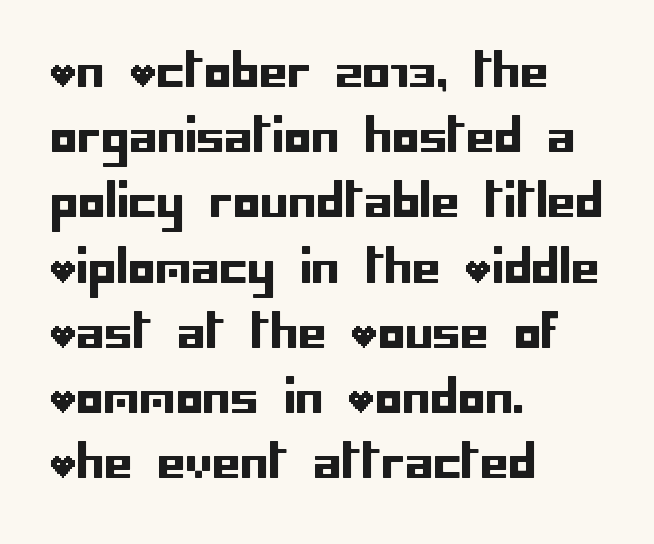
{"serif": "no", "italic": "no", "width": "normal", "stroke_contrast": "low", "x_height": "large", "underline": "no", "align": "left", "line_spacing": "normal", "line_spacing_ratio": 1.45, "letter_spacing": "normal", "letter_spacing_em": 0.0, "glyph_px": 45}
